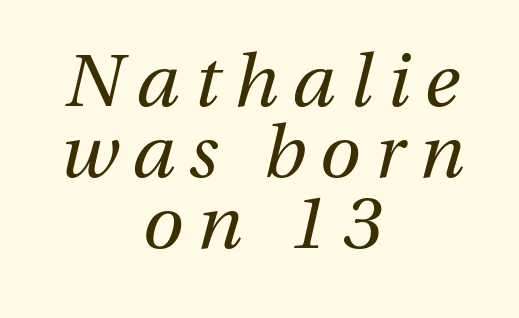
Q: Is the text bold? A: No.
Q: Is the text italic (slanted)? A: Yes, it leans right by about 13 degrees.
Q: Is the text underlined? A: No.
Q: How is the paragraph aligned? A: Centered.
Q: Is the spacing between letters normal or unusually wide? A: Unusually wide.
Q: Is the spacing between lines tight, normal or loose? A: Tight.
Q: Width (condensed, normal, or wide)? A: Normal.
Q: Stroke contrast? A: Medium.
Q: x-height? A: Medium.
Q: Monospaced? A: No.
